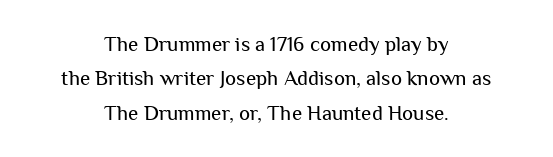
The image shows 21 px text type, upright; set centered, normal line spacing (1.64x), normal letter spacing, not underlined.
